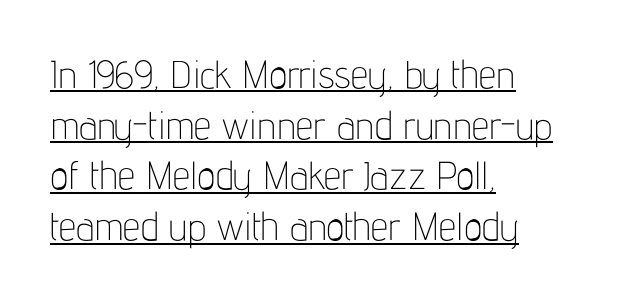
{"serif": "no", "italic": "no", "bold": "no", "weight": "thin", "width": "condensed", "stroke_contrast": "low", "x_height": "medium", "monospaced": "no", "underline": "yes", "align": "left", "line_spacing": "normal", "line_spacing_ratio": 1.3, "letter_spacing": "normal", "letter_spacing_em": 0.0, "glyph_px": 39}
